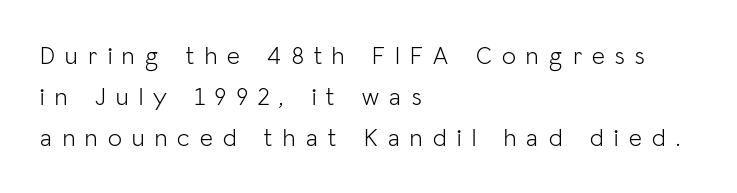
{"italic": "no", "bold": "no", "underline": "no", "align": "left", "line_spacing": "normal", "line_spacing_ratio": 1.64, "letter_spacing": "wide", "letter_spacing_em": 0.42, "glyph_px": 25}
